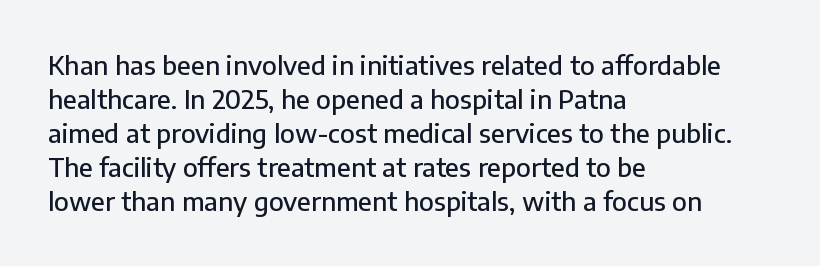
{"italic": "no", "underline": "no", "align": "left", "line_spacing": "normal", "line_spacing_ratio": 1.31, "letter_spacing": "normal", "letter_spacing_em": 0.0, "glyph_px": 26}
